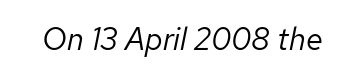
The zone under the glyphs is completely vacant. This sample has the flowing, uneven cadence of proportional lettering. Vertical stems look standard width or narrower in stroke. Rendered with sloped, italic letterforms.
